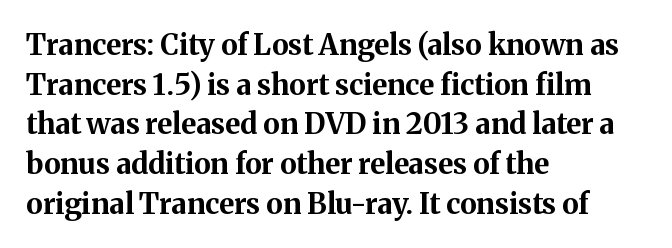
Q: Is the text bold? A: Yes.
Q: Is the text italic (slanted)? A: No, it is upright.
Q: Is the typeface a serif or a sans-serif typeface? A: Serif.
Q: Is the text underlined? A: No.
Q: How is the paragraph aligned? A: Left-aligned.
Q: Is the spacing between letters normal or unusually wide? A: Normal.
Q: Is the spacing between lines tight, normal or loose? A: Normal.
Q: Width (condensed, normal, or wide)? A: Normal.
Q: Stroke contrast? A: Medium.
Q: x-height? A: Medium.
Q: Monospaced? A: No.
